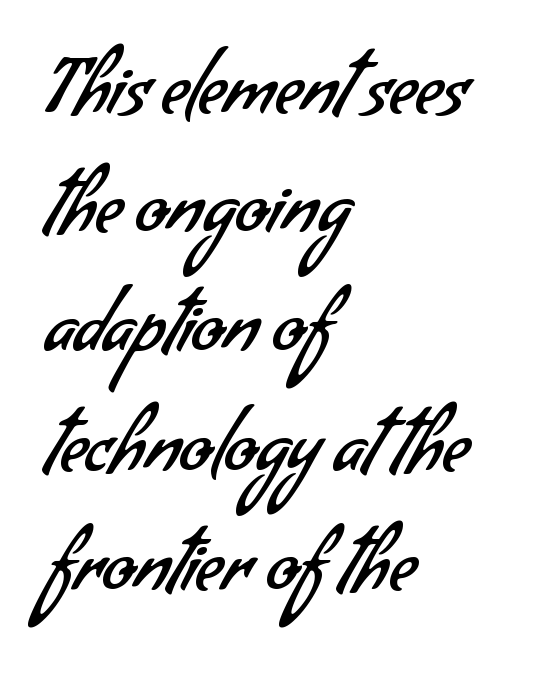
What kind of face is this? One without serifs — a sans. The specimen omits any rule beneath the text block's lines. Is the letter spacing exaggerated? No — it looks like the ordinary default. The compositor pushed each line to the left boundary. This sample has the flowing, uneven cadence of proportional lettering.
